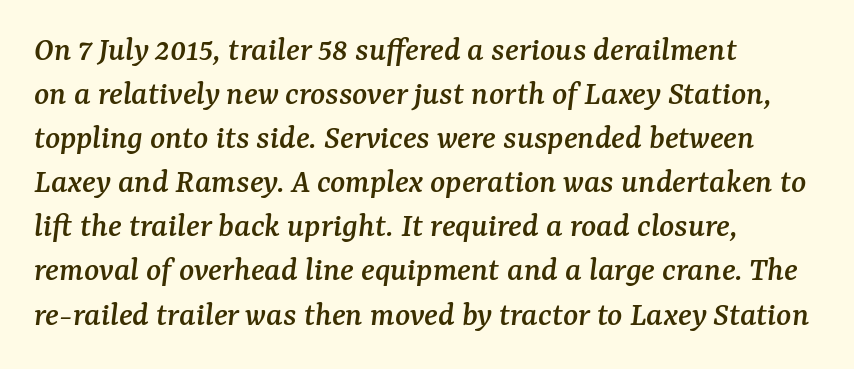
Serifs: yes, visible at the terminals of the letterforms. An italicized treatment has been applied to the whole sample. One-word summary of the alignment: left. Notice how descenders clear the ascenders below comfortably — that's standard leading. Each letter keeps its own natural width here, so spacing adapts to shape.
